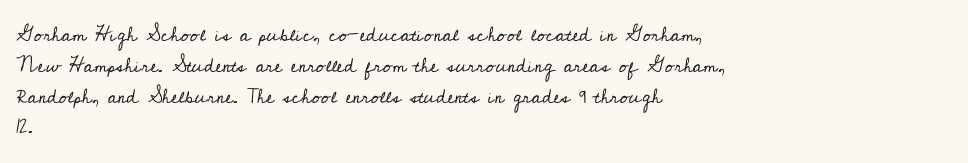
Q: Is the text bold? A: No.
Q: Is the text italic (slanted)? A: Yes.
Q: Is the text underlined? A: No.
Q: How is the paragraph aligned? A: Left-aligned.
Q: Is the spacing between letters normal or unusually wide? A: Normal.
Q: Is the spacing between lines tight, normal or loose? A: Normal.
